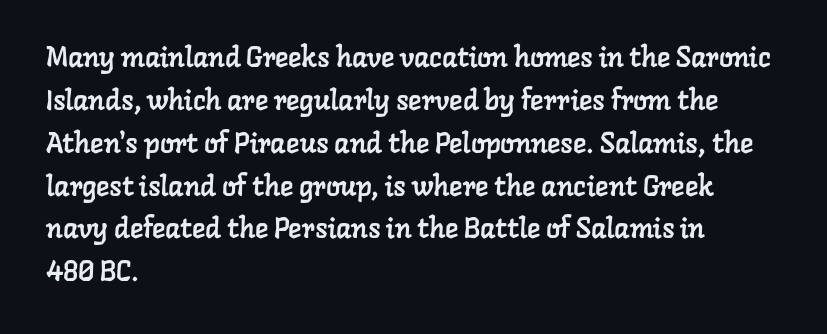
{"serif": "yes", "width": "normal", "stroke_contrast": "low", "x_height": "medium", "monospaced": "no", "underline": "no", "align": "left", "line_spacing": "normal", "line_spacing_ratio": 1.53, "letter_spacing": "normal", "letter_spacing_em": 0.0, "glyph_px": 28}
